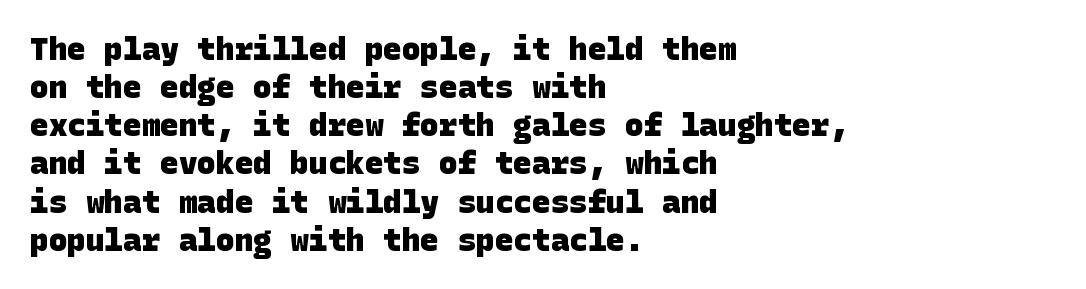
{"serif": "no", "bold": "yes", "weight": "heavy", "width": "normal", "stroke_contrast": "low", "x_height": "large", "underline": "no", "align": "left", "line_spacing_ratio": 1.23, "letter_spacing": "normal", "letter_spacing_em": 0.0, "glyph_px": 31}
